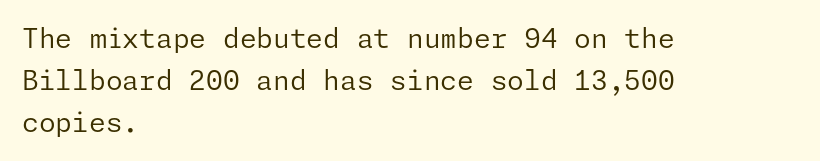
Q: Is the text bold? A: No.
Q: Is the text italic (slanted)? A: No, it is upright.
Q: Is the text underlined? A: No.
Q: How is the paragraph aligned? A: Left-aligned.
Q: Is the spacing between letters normal or unusually wide? A: Normal.
Q: Is the spacing between lines tight, normal or loose? A: Normal.
